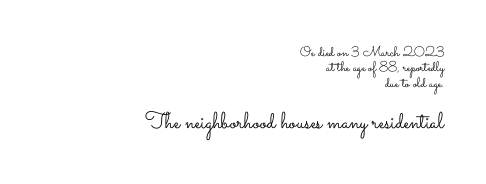
Vertical spacing — tight. Look at the glyph heights: the lower group is clearly the bigger setting. Summary of weight: not heavy and not bold.
